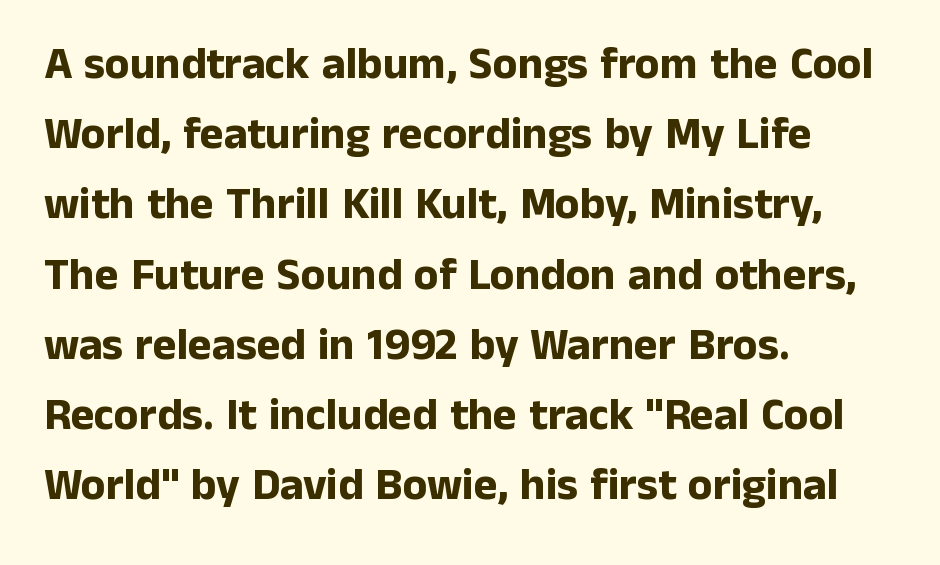
{"serif": "no", "italic": "no", "bold": "yes", "weight": "bold", "width": "normal", "stroke_contrast": "low", "x_height": "medium", "monospaced": "no", "underline": "no", "align": "left", "line_spacing": "normal", "line_spacing_ratio": 1.56, "letter_spacing": "normal", "letter_spacing_em": 0.0, "glyph_px": 45}
